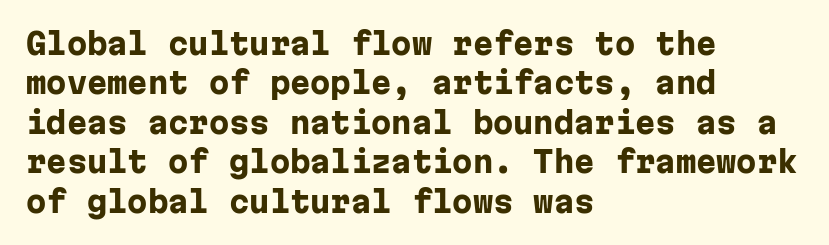
The image shows 29 px heavy sans-serif type, upright, monospaced; set left-aligned, normal line spacing (1.36x), normal letter spacing, not underlined; low stroke contrast and a medium x-height.
